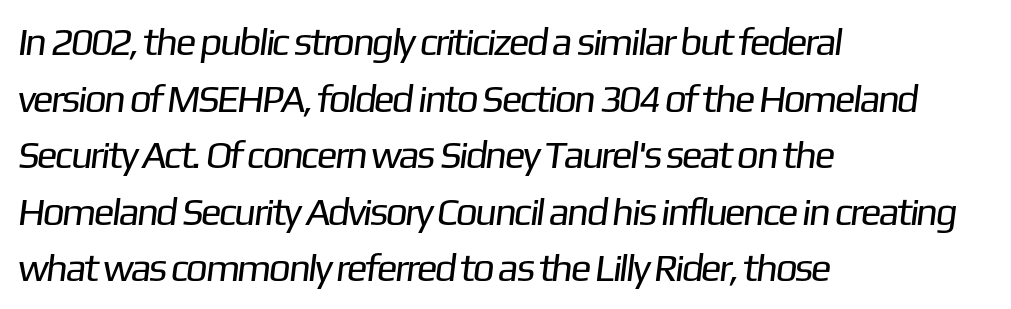
{"serif": "no", "bold": "no", "weight": "regular", "width": "normal", "stroke_contrast": "low", "x_height": "medium", "monospaced": "no", "underline": "no", "align": "left", "line_spacing": "normal", "line_spacing_ratio": 1.45, "letter_spacing": "normal", "letter_spacing_em": 0.0, "glyph_px": 39}
